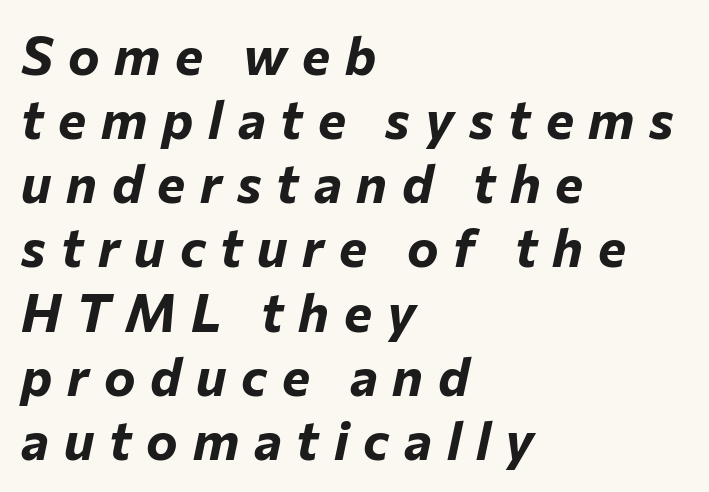
The image shows 53 px bold type, italic (leaning right); set left-aligned, line spacing 1.21x, unusually wide letter spacing (+0.28 em), not underlined; low stroke contrast and a medium x-height.
